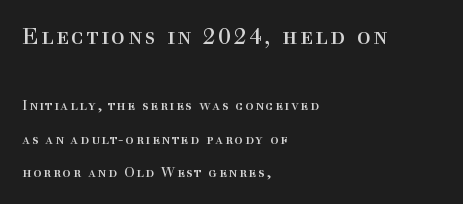
The image shows 23 px text type, upright; set left-aligned, loose line spacing (2.41x), not underlined; the first (top) block is 1.64x larger.
